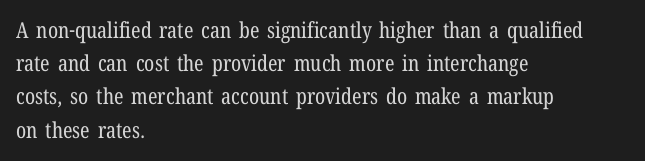
Q: Is the text bold? A: No.
Q: Is the text italic (slanted)? A: No, it is upright.
Q: Is the text underlined? A: No.
Q: How is the paragraph aligned? A: Left-aligned.
Q: Is the spacing between letters normal or unusually wide? A: Normal.
Q: Is the spacing between lines tight, normal or loose? A: Normal.
